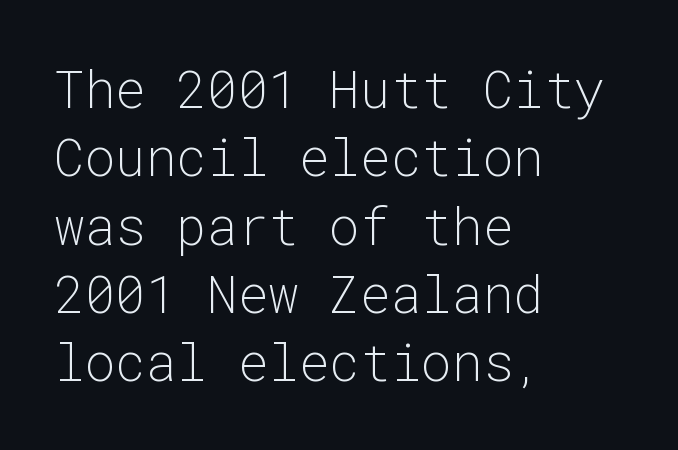
The image shows 51 px light sans-serif type, upright, monospaced; set left-aligned, normal line spacing (1.34x), normal letter spacing, not underlined; low stroke contrast and a medium x-height.
